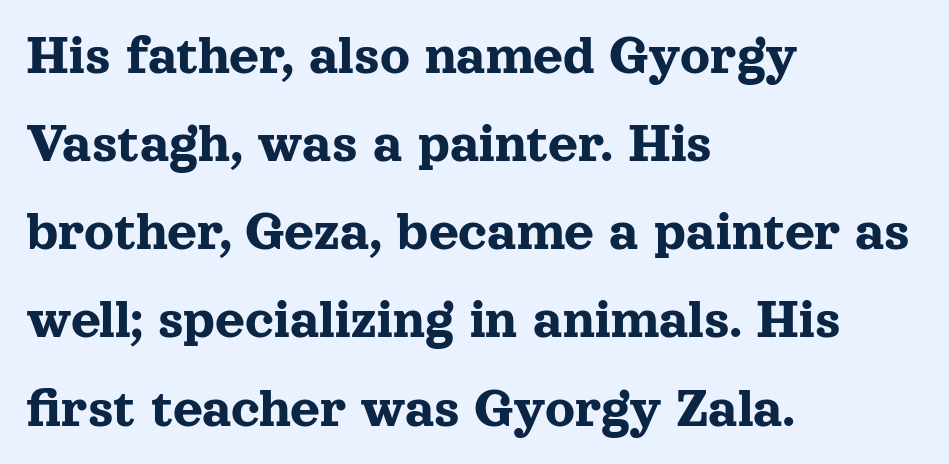
{"serif": "yes", "italic": "no", "width": "normal", "x_height": "medium", "monospaced": "no", "underline": "no", "align": "left", "line_spacing": "normal", "line_spacing_ratio": 1.52, "letter_spacing": "normal", "letter_spacing_em": 0.0, "glyph_px": 58}
